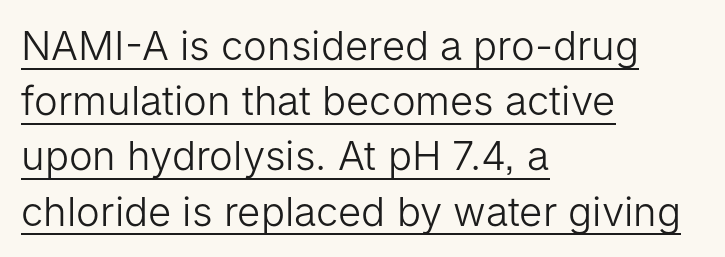
{"serif": "no", "italic": "no", "bold": "no", "weight": "light", "width": "normal", "stroke_contrast": "low", "x_height": "medium", "monospaced": "no", "underline": "yes", "align": "left", "line_spacing": "normal", "line_spacing_ratio": 1.38, "letter_spacing": "normal", "letter_spacing_em": 0.0, "glyph_px": 40}
